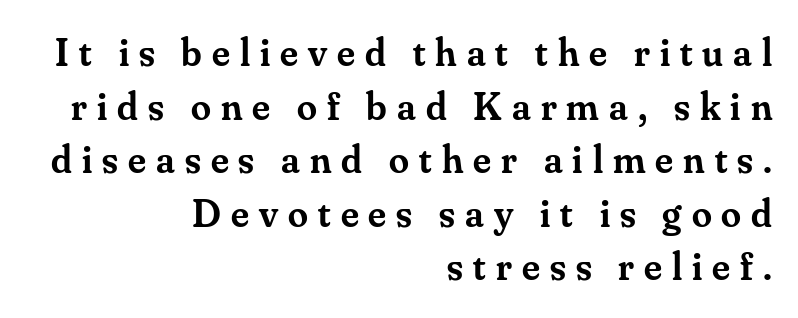
The image shows 40 px semibold serif type, upright; set right-aligned, normal line spacing (1.34x), unusually wide letter spacing (+0.25 em), not underlined; medium stroke contrast and a small x-height.
